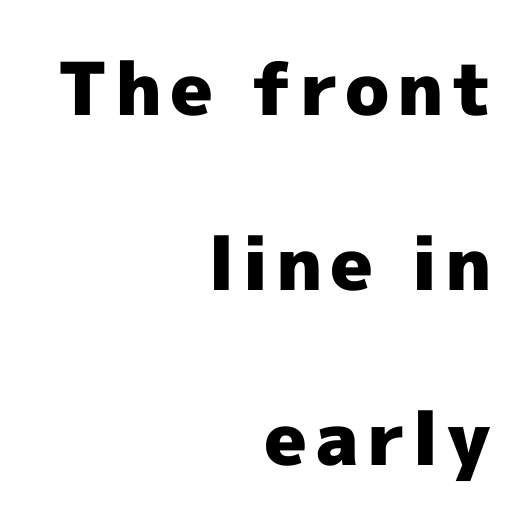
The image shows 73 px heavy sans-serif type, upright; set right-aligned, loose line spacing (2.4x), not underlined; a medium x-height.
